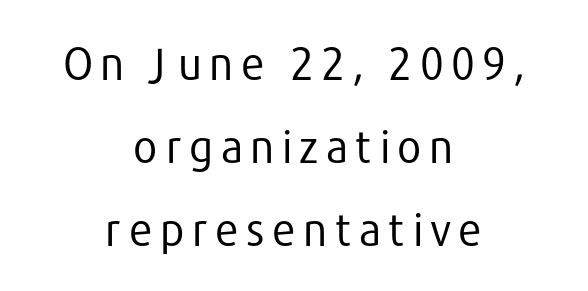
Unmarked baselines from the first word to the last. Serif or sans? Sans — the stroke terminals are bare. Weight class: somewhere from thin through regular. Ascenders rise straight up at ninety degrees. Varying glyph widths throughout — classic text-font behaviour. Reading down the block, each line starts at a different indent, mirrored at its end.
